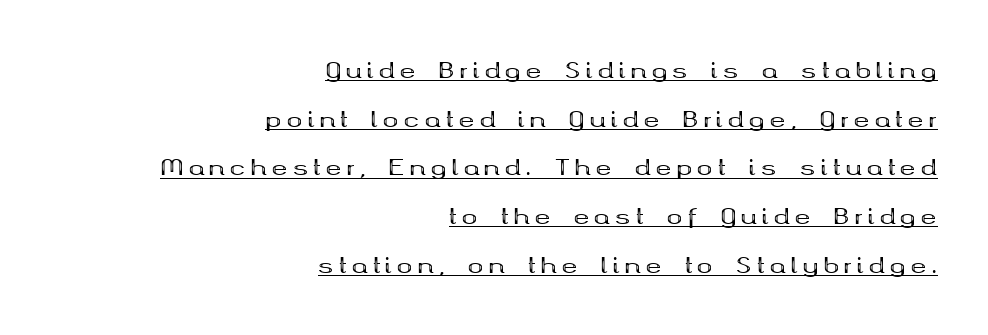
The image shows 21 px bold type, upright; set right-aligned, loose line spacing (2.32x), unusually wide letter spacing (+0.24 em), underlined.
